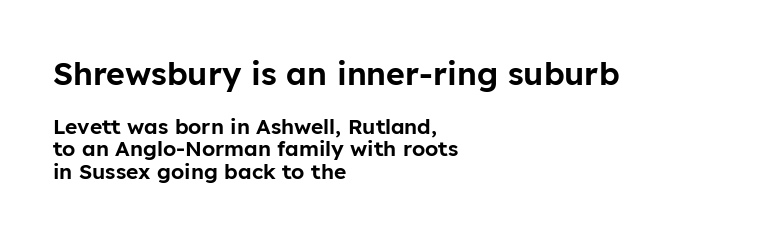
Q: Is the text italic (slanted)? A: No, it is upright.
Q: Is the typeface a serif or a sans-serif typeface? A: Sans-serif.
Q: Is the text underlined? A: No.
Q: How is the paragraph aligned? A: Left-aligned.
Q: Is the spacing between letters normal or unusually wide? A: Normal.
Q: Is the spacing between lines tight, normal or loose? A: Tight.
Q: Which block of text is set in a larger size, the first (top) or the second (bottom)? A: The first (top) one.
Q: Width (condensed, normal, or wide)? A: Normal.
Q: Stroke contrast? A: Low.
Q: x-height? A: Medium.
Q: Monospaced? A: No.
